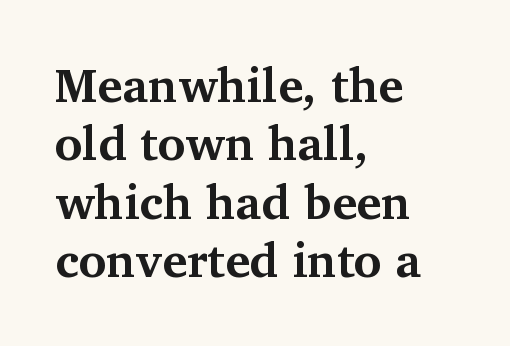
{"serif": "yes", "italic": "no", "bold": "yes", "weight": "bold", "width": "normal", "stroke_contrast": "medium", "x_height": "medium", "monospaced": "no", "underline": "no", "align": "left", "line_spacing_ratio": 1.24, "letter_spacing": "normal", "letter_spacing_em": 0.0, "glyph_px": 47}
